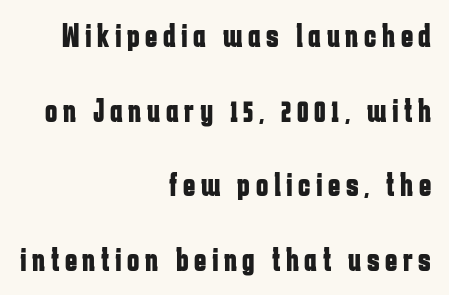
Every character sits straight up, as roman type does. On the weight axis this lands at bold, roughly 700. These lines are rendered in a variable-pitch font. The face used here is a sans, in the tradition of grotesques and geometrics. The zone under the glyphs is completely vacant.
